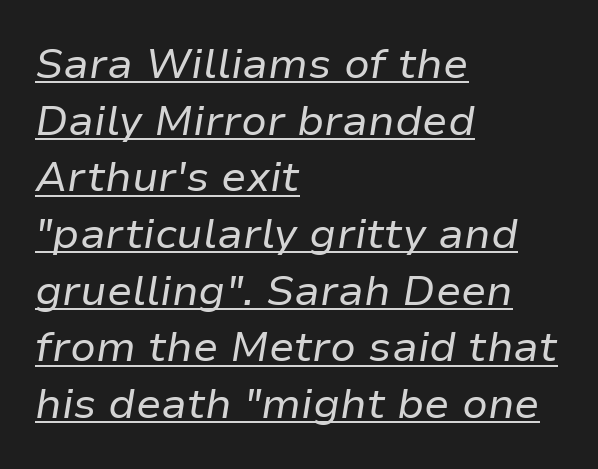
The line texture is even and compact thanks to regular tracking. Honestly, the underline is the first thing you notice here. The letters advance in unequal steps, a hallmark of proportional type. Stems here are at most as thick as an everyday book face. The line-height multiplier appears to be the usual default.
